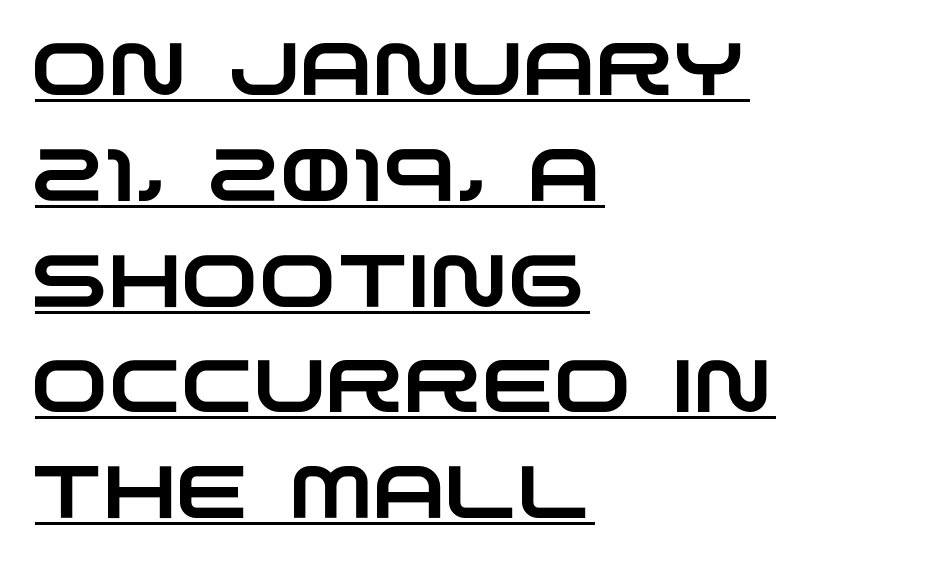
The designer went with a sans here, leaving each stem footless. In designer terms, the underline attribute is active on this setting. Characters follow at the spacing the type designer built in. Left-aligned paragraph, ragged on the right. How would I describe the line gaps? Plain and ordinary. Proportional: the letters do not fall into vertical columns.
